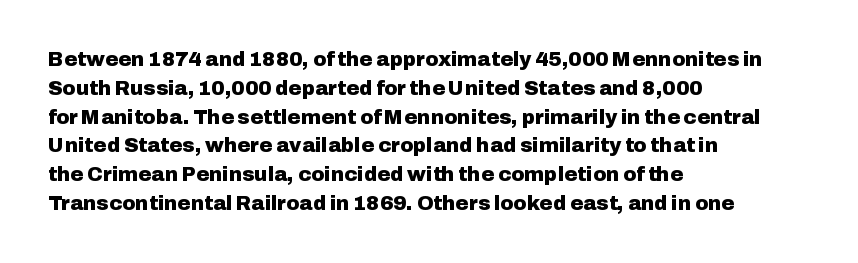
Q: Is the text bold? A: Yes.
Q: Is the text italic (slanted)? A: No, it is upright.
Q: Is the text underlined? A: No.
Q: How is the paragraph aligned? A: Left-aligned.
Q: Is the spacing between letters normal or unusually wide? A: Normal.
Q: Is the spacing between lines tight, normal or loose? A: Normal.
